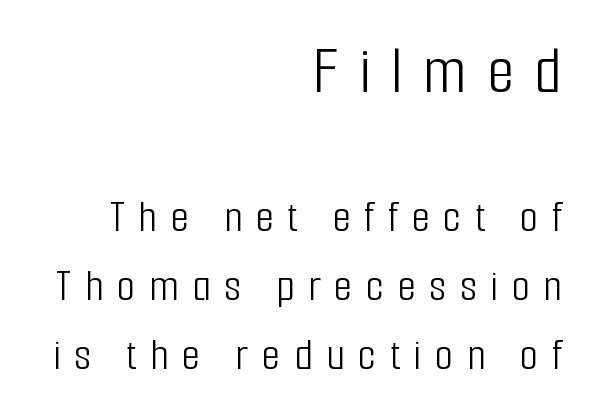
Q: Is the text bold? A: No.
Q: Is the text italic (slanted)? A: No, it is upright.
Q: Is the typeface a serif or a sans-serif typeface? A: Sans-serif.
Q: Is the text underlined? A: No.
Q: How is the paragraph aligned? A: Right-aligned.
Q: Is the spacing between letters normal or unusually wide? A: Unusually wide.
Q: Is the spacing between lines tight, normal or loose? A: Normal.
Q: Which block of text is set in a larger size, the first (top) or the second (bottom)? A: The first (top) one.
Q: Width (condensed, normal, or wide)? A: Condensed.
Q: Stroke contrast? A: Low.
Q: x-height? A: Medium.
Q: Monospaced? A: No.
